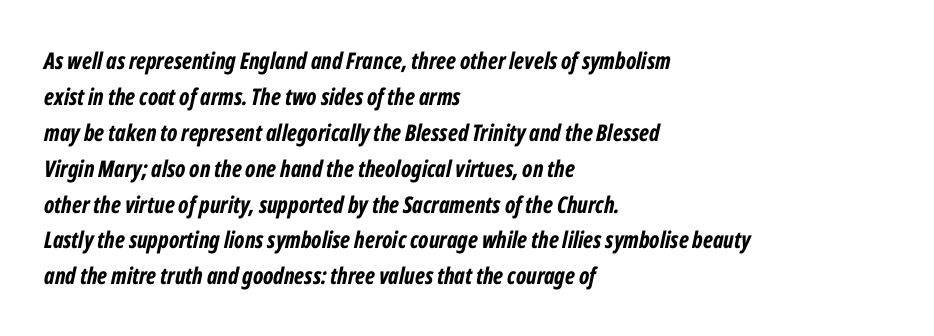
The image shows 23 px bold type, italic (leaning right); set left-aligned, normal line spacing (1.56x), normal letter spacing, not underlined.
